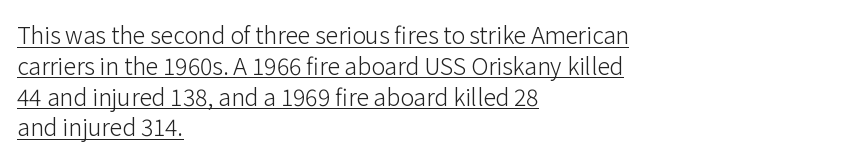
The specimen reads as upright at a glance. Each word holds together tightly as a unit, with standard inter-letter gaps. Heaviness? Minimal to ordinary, like unemphasized prose. Beneath each row of characters lies a ruled line. Quick note: interline space is typical. In CSS terms this would be text-align: left.
